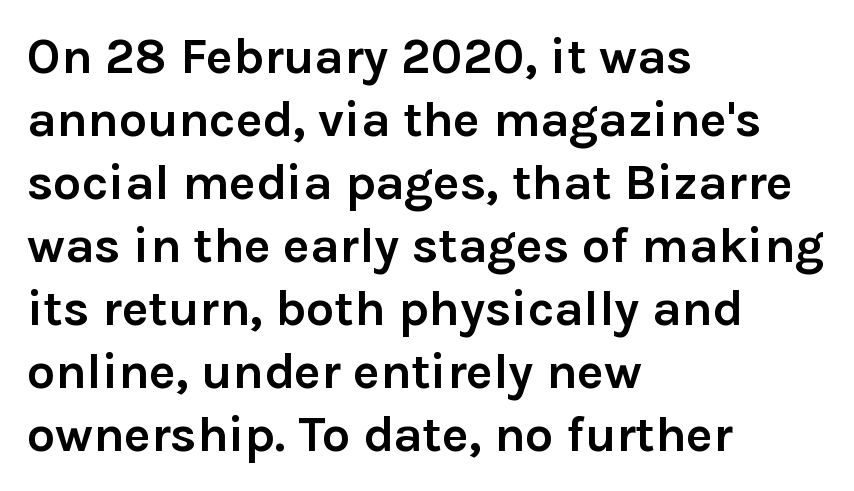
Looks like regular typesetting: each glyph gets only the width it needs. Posture: straight, roman, zero tilt. If you drew a ruler down the left edge, every line would touch it. The string is rendered with underlining switched off. The passage shown is emphatically bold.
